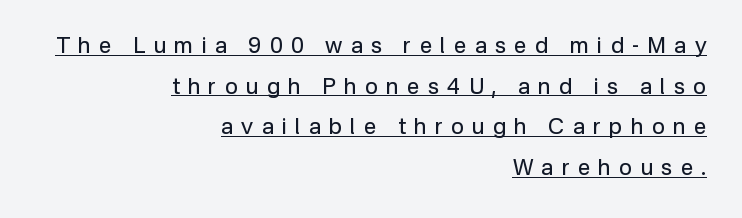
The image shows 22 px text type, upright; set right-aligned, line spacing 1.85x, unusually wide letter spacing (+0.38 em), underlined.
